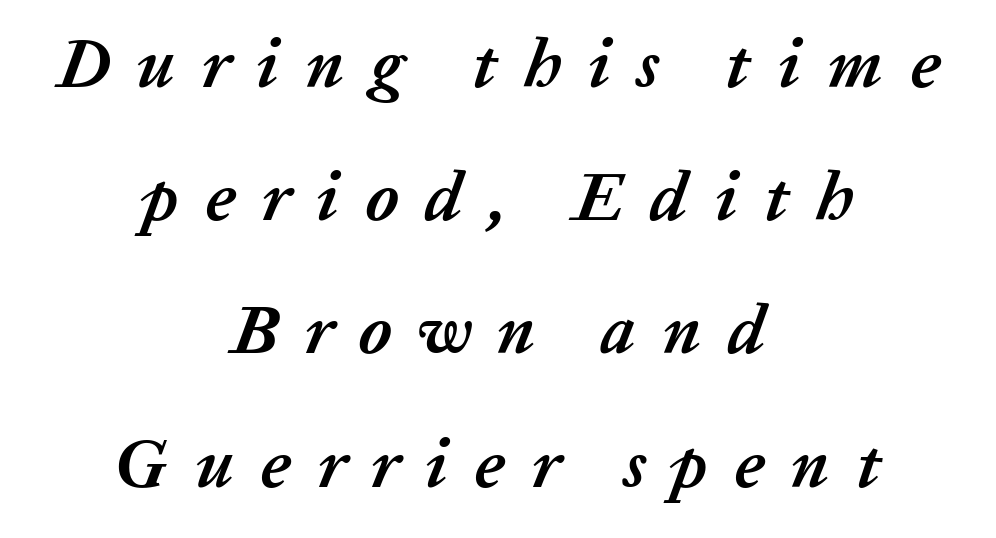
Q: Is the text bold? A: Yes.
Q: Is the text italic (slanted)? A: Yes, it leans right by about 20 degrees.
Q: Is the text underlined? A: No.
Q: How is the paragraph aligned? A: Centered.
Q: Is the spacing between letters normal or unusually wide? A: Unusually wide.
Q: Is the spacing between lines tight, normal or loose? A: Loose.
Q: Width (condensed, normal, or wide)? A: Normal.
Q: Stroke contrast? A: Low.
Q: x-height? A: Medium.
Q: Monospaced? A: No.
